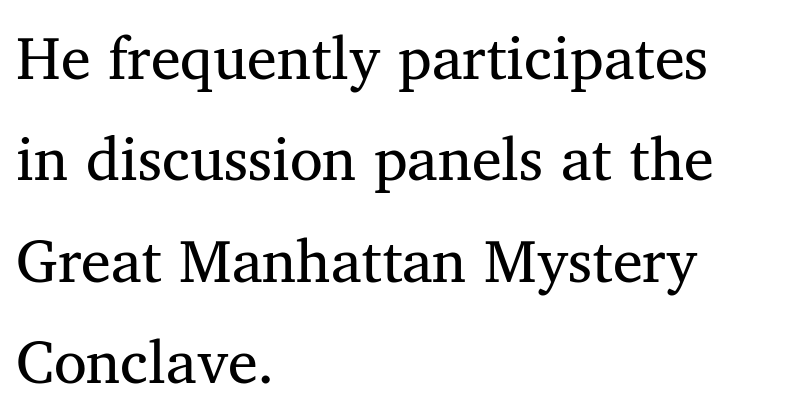
Small tapered or slab feet sit at the stroke ends, so this counts as serif. The compositor pushed each line to the left boundary. Quick note: underline off. Proportional: the letters do not fall into vertical columns.
